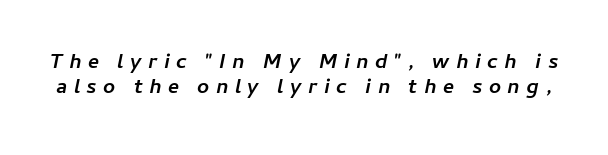
The image shows 21 px bold type, italic (leaning right); set line spacing 1.2x, unusually wide letter spacing (+0.3 em), not underlined.
